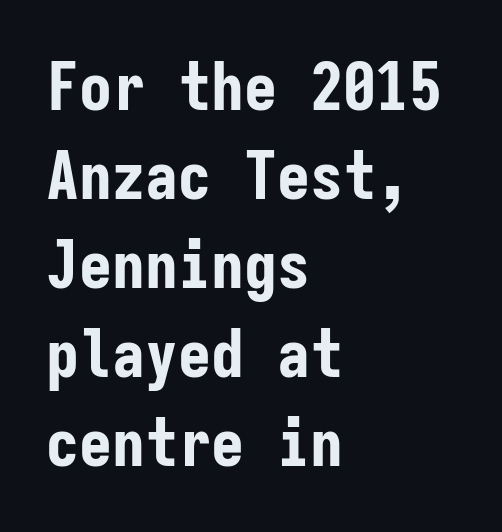
Q: Is the text bold? A: Yes.
Q: Is the text italic (slanted)? A: No, it is upright.
Q: Is the typeface a serif or a sans-serif typeface? A: Sans-serif.
Q: Is the text underlined? A: No.
Q: How is the paragraph aligned? A: Left-aligned.
Q: Is the spacing between letters normal or unusually wide? A: Normal.
Q: Is the spacing between lines tight, normal or loose? A: Normal.
Q: Width (condensed, normal, or wide)? A: Condensed.
Q: Stroke contrast? A: Low.
Q: x-height? A: Medium.
Q: Monospaced? A: Yes.
